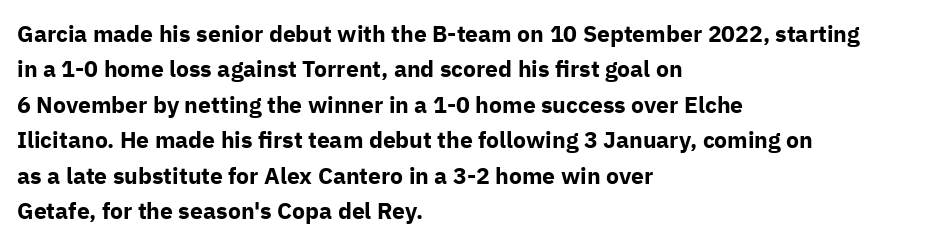
{"italic": "no", "bold": "yes", "underline": "no", "align": "left", "line_spacing": "normal", "line_spacing_ratio": 1.54, "letter_spacing": "normal", "letter_spacing_em": 0.0, "glyph_px": 23}
